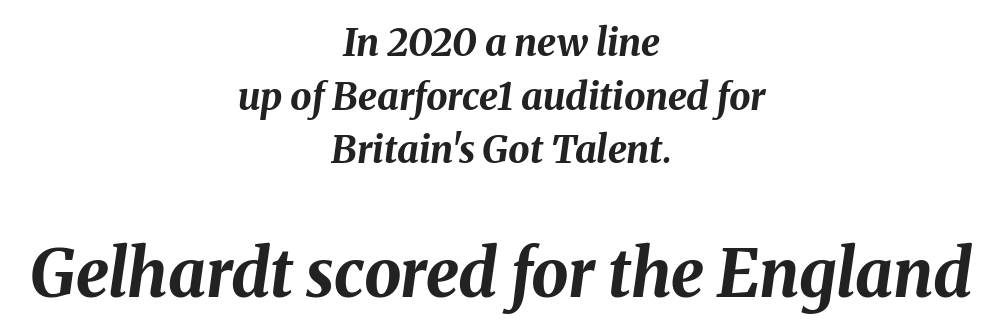
The image shows 66 px bold type, italic (leaning right); set centered, normal line spacing (1.41x), normal letter spacing, not underlined; the second (bottom) block is 1.74x larger; medium stroke contrast and a medium x-height.
